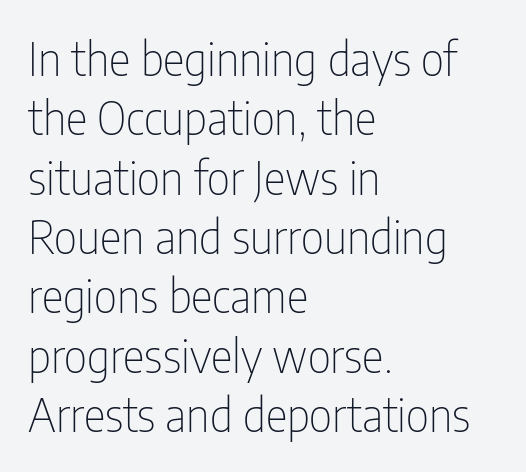
Q: Is the text bold? A: No.
Q: Is the text italic (slanted)? A: No, it is upright.
Q: Is the typeface a serif or a sans-serif typeface? A: Sans-serif.
Q: Is the text underlined? A: No.
Q: How is the paragraph aligned? A: Left-aligned.
Q: Is the spacing between letters normal or unusually wide? A: Normal.
Q: Is the spacing between lines tight, normal or loose? A: Normal.
Q: Width (condensed, normal, or wide)? A: Condensed.
Q: Stroke contrast? A: Low.
Q: x-height? A: Medium.
Q: Monospaced? A: No.
